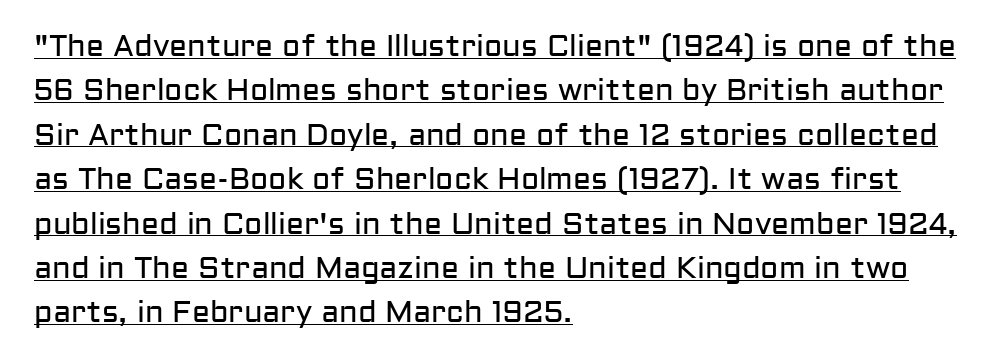
The image shows 30 px regular-weight sans-serif type, upright; set left-aligned, normal line spacing (1.48x), normal letter spacing, underlined; low stroke contrast and a medium x-height.
